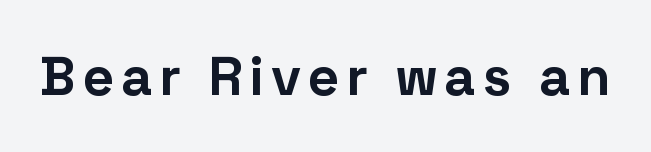
Designer's note — italics off, roman on. The glyphs have the mass of a bold cut. The zone under the glyphs is completely vacant. Type style note: lacks serifs.
